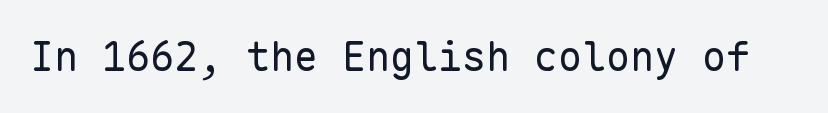
The image shows 40 px regular-weight sans-serif type, upright, monospaced; set normal letter spacing, not underlined; low stroke contrast and a medium x-height.
